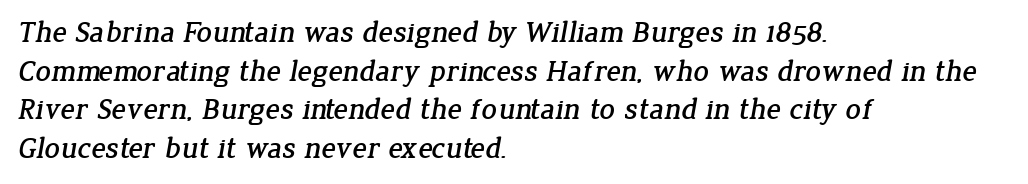
The image shows 30 px serif type; set left-aligned, normal line spacing (1.29x), normal letter spacing, not underlined; low stroke contrast and a medium x-height.
